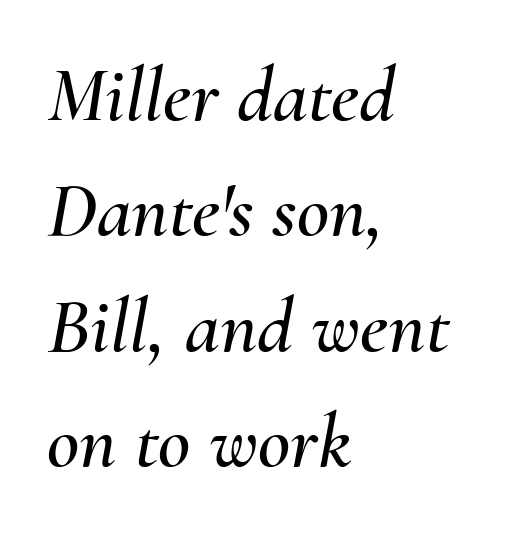
What's the leading like? Ordinary, nothing unusual. Note the varied advance widths — an 'i' is clearly narrower than an 'm'. There is no visible air inserted between adjacent glyphs. The paragraph has a hard left edge and a soft right edge.
